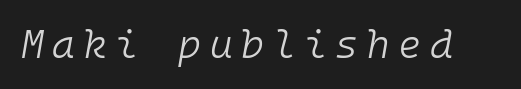
The image shows 39 px light type, italic (leaning right), monospaced; set unusually wide letter spacing (+0.22 em), not underlined; low stroke contrast and a medium x-height.
